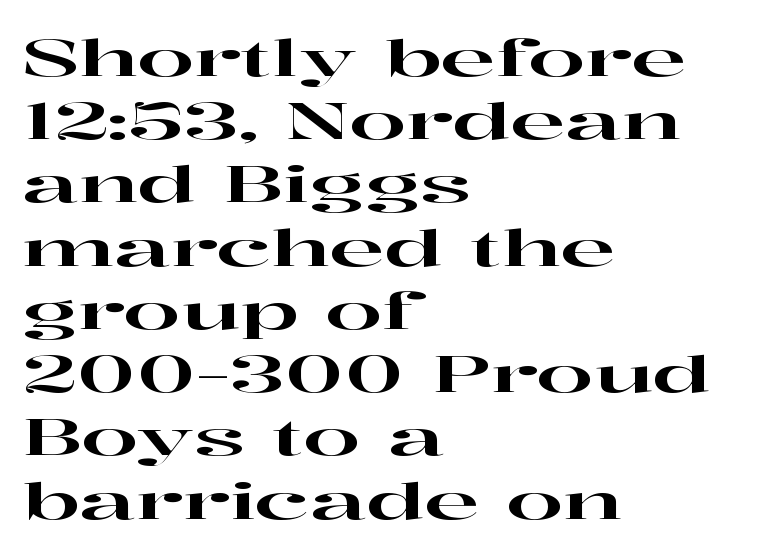
Nobody touched the tracking dial on this one. Observe the serifs anchoring each vertical stroke in this sample. Notice how the passage keeps a crisp vertical edge on the left only. This is the regular roman posture of the typeface.
